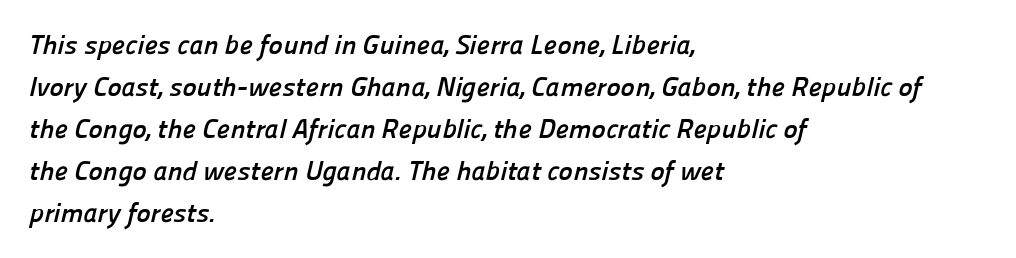
The image shows 27 px bold type; set left-aligned, normal line spacing (1.56x), normal letter spacing, not underlined.
